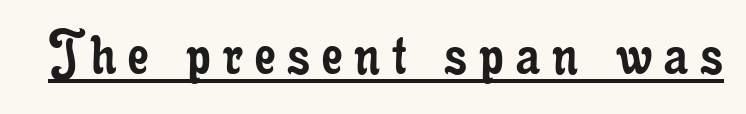
Do the characters align in a grid? No, the font is proportional. Unlike a clean sans, this face finishes its strokes with serifs. The face used here appears with an underline applied. No letter is thick-stroked: the sample isn't bold. Ordinary non-slanted type is in use.
